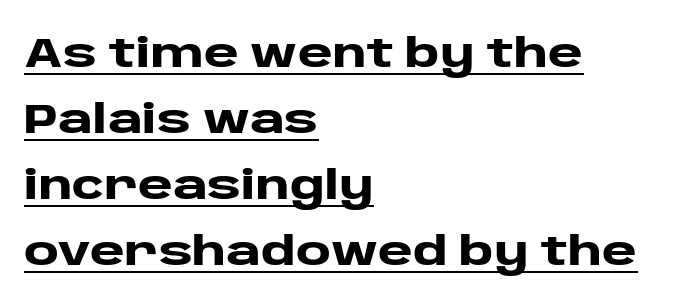
Q: Is the text bold? A: Yes.
Q: Is the text italic (slanted)? A: No, it is upright.
Q: Is the typeface a serif or a sans-serif typeface? A: Sans-serif.
Q: Is the text underlined? A: Yes.
Q: How is the paragraph aligned? A: Left-aligned.
Q: Is the spacing between letters normal or unusually wide? A: Normal.
Q: Is the spacing between lines tight, normal or loose? A: Normal.
Q: Width (condensed, normal, or wide)? A: Wide.
Q: Stroke contrast? A: Low.
Q: x-height? A: Large.
Q: Monospaced? A: No.
